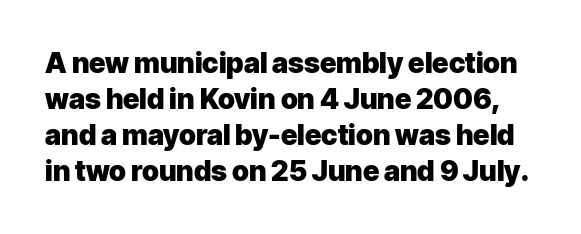
Q: Is the text bold? A: Yes.
Q: Is the text italic (slanted)? A: No, it is upright.
Q: Is the typeface a serif or a sans-serif typeface? A: Sans-serif.
Q: Is the text underlined? A: No.
Q: Is the spacing between letters normal or unusually wide? A: Normal.
Q: Is the spacing between lines tight, normal or loose? A: Normal.
Q: Width (condensed, normal, or wide)? A: Normal.
Q: Stroke contrast? A: Low.
Q: x-height? A: Medium.
Q: Monospaced? A: No.
